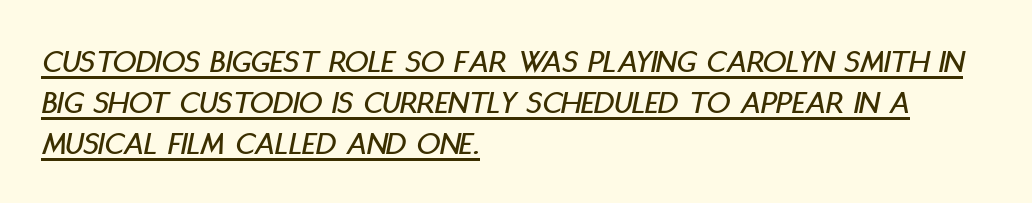
{"italic": "yes", "lean": "right", "slant_degrees": 11, "width": "condensed", "stroke_contrast": "low", "x_height": "large", "monospaced": "no", "underline": "yes", "align": "left", "line_spacing": "normal", "line_spacing_ratio": 1.25, "letter_spacing": "normal", "letter_spacing_em": 0.0, "glyph_px": 33}
